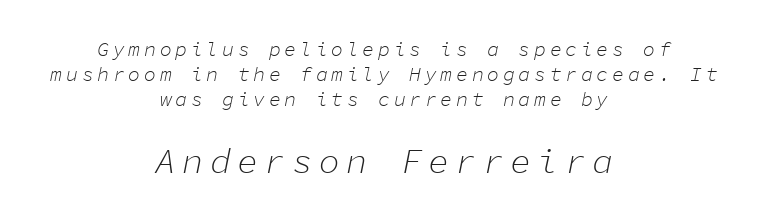
The image shows 35 px light type, italic (leaning right), monospaced; set centered, line spacing 1.24x, not underlined; the second (bottom) block is 1.75x larger; low stroke contrast and a medium x-height.
